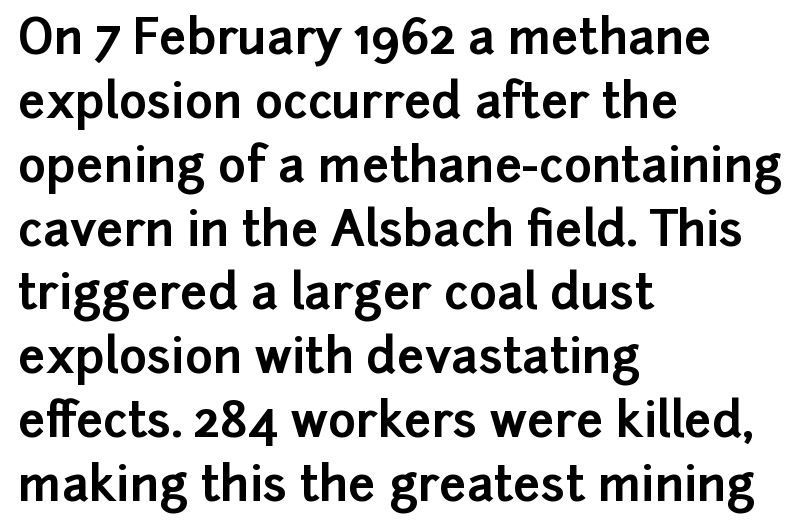
Q: Is the text bold? A: Yes.
Q: Is the text italic (slanted)? A: No, it is upright.
Q: Is the typeface a serif or a sans-serif typeface? A: Sans-serif.
Q: Is the text underlined? A: No.
Q: How is the paragraph aligned? A: Left-aligned.
Q: Is the spacing between letters normal or unusually wide? A: Normal.
Q: Is the spacing between lines tight, normal or loose? A: Normal.
Q: Width (condensed, normal, or wide)? A: Normal.
Q: Stroke contrast? A: Low.
Q: x-height? A: Medium.
Q: Monospaced? A: No.
